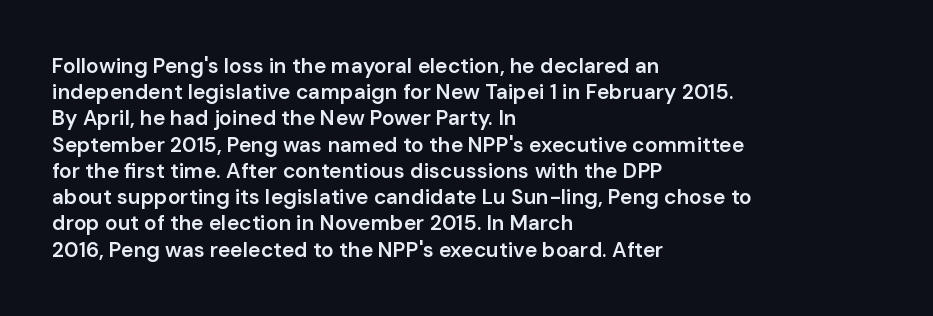
{"italic": "no", "bold": "semi", "underline": "no", "align": "left", "line_spacing": "normal", "line_spacing_ratio": 1.25, "letter_spacing": "normal", "letter_spacing_em": 0.0, "glyph_px": 21}
